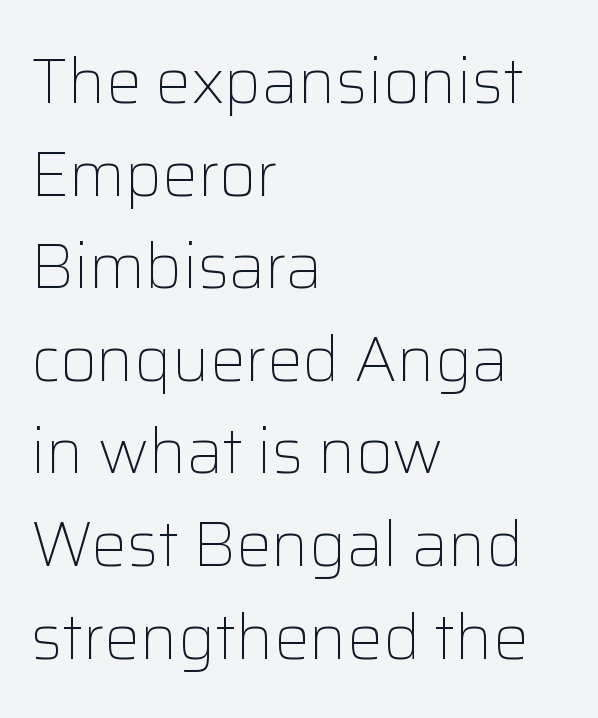
Letters rest on an invisible, unmarked baseline. The gaps between neighbouring characters are ordinary and unremarkable. Serifs: no, the terminals of the letterforms are clean. These lines are rendered in a variable-pitch font. Is there any slant? The stems are plumb. Unbolded letterforms with no extra heft.
